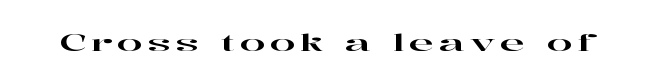
{"italic": "no", "underline": "no", "letter_spacing": "wide", "letter_spacing_em": 0.21, "glyph_px": 23}
